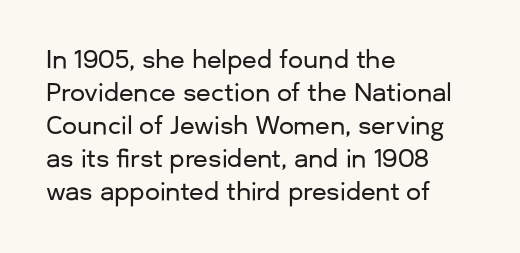
Q: Is the text italic (slanted)? A: No, it is upright.
Q: Is the text underlined? A: No.
Q: How is the paragraph aligned? A: Left-aligned.
Q: Is the spacing between letters normal or unusually wide? A: Normal.
Q: Is the spacing between lines tight, normal or loose? A: Normal.
